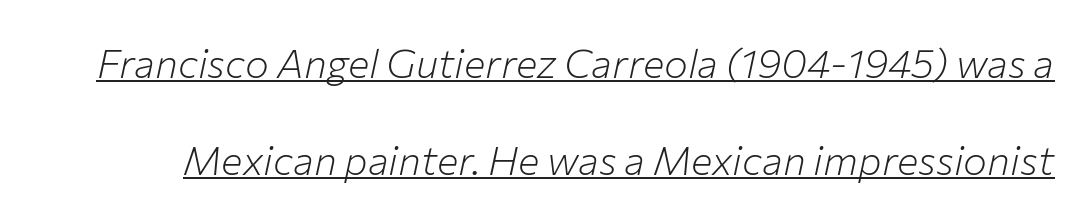
{"italic": "yes", "lean": "right", "slant_degrees": 12, "bold": "no", "weight": "light", "width": "normal", "stroke_contrast": "low", "x_height": "medium", "monospaced": "no", "underline": "yes", "line_spacing": "loose", "line_spacing_ratio": 2.43, "letter_spacing": "normal", "letter_spacing_em": 0.0, "glyph_px": 40}
